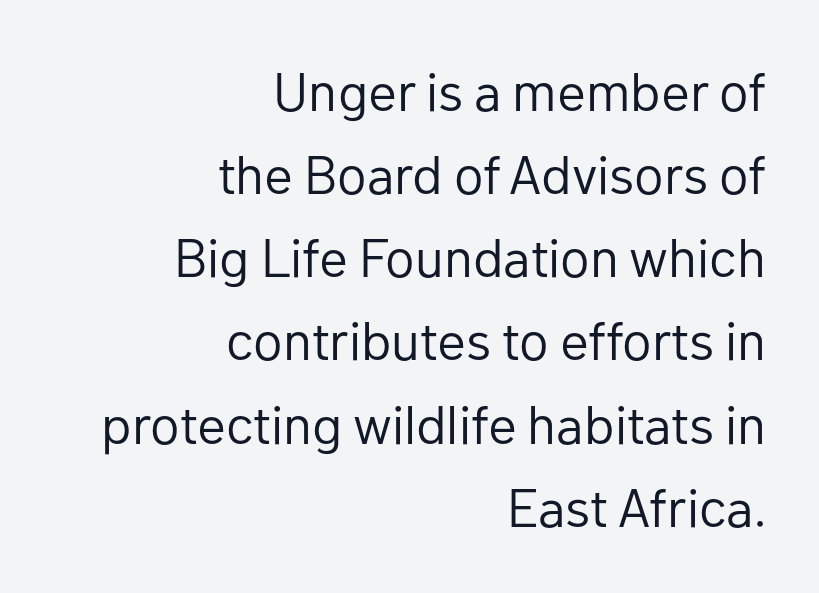
Q: Is the text bold? A: No.
Q: Is the text italic (slanted)? A: No, it is upright.
Q: Is the typeface a serif or a sans-serif typeface? A: Sans-serif.
Q: Is the text underlined? A: No.
Q: How is the paragraph aligned? A: Right-aligned.
Q: Is the spacing between letters normal or unusually wide? A: Normal.
Q: Is the spacing between lines tight, normal or loose? A: Normal.
Q: Width (condensed, normal, or wide)? A: Normal.
Q: Stroke contrast? A: Low.
Q: x-height? A: Medium.
Q: Monospaced? A: No.
